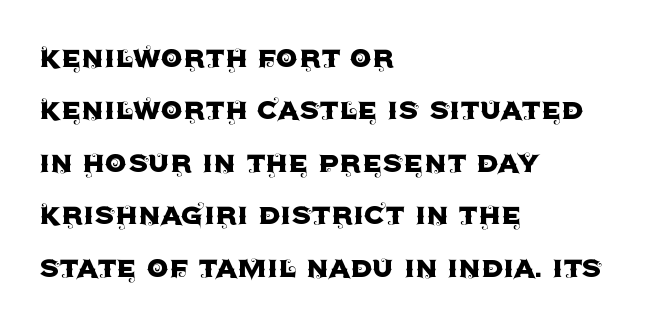
These lines stack with their left ends in a neat column. Decoration check: the copy has no underline. Letterform terminals end flat and unadorned throughout the passage. Caption: standard tracking, unaltered. The line-height multiplier appears to be the usual default. Varying glyph widths throughout — classic text-font behaviour.
